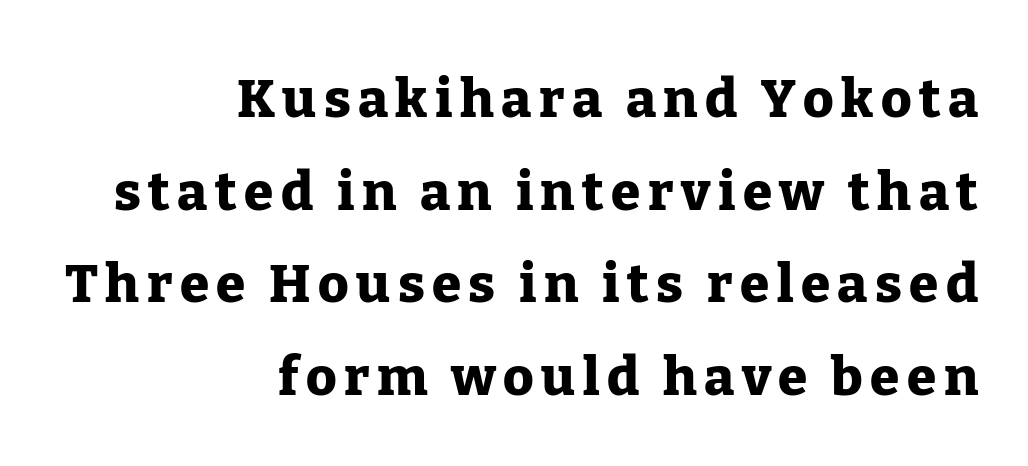
Q: Is the text bold? A: Yes.
Q: Is the text italic (slanted)? A: No, it is upright.
Q: Is the typeface a serif or a sans-serif typeface? A: Serif.
Q: Is the text underlined? A: No.
Q: How is the paragraph aligned? A: Right-aligned.
Q: Width (condensed, normal, or wide)? A: Normal.
Q: Stroke contrast? A: Low.
Q: x-height? A: Medium.
Q: Monospaced? A: No.
